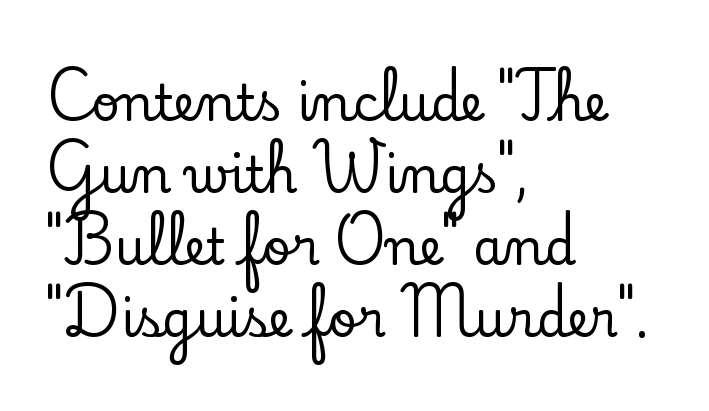
The image shows 49 px serif type, upright; set left-aligned, normal line spacing (1.47x), normal letter spacing, not underlined; low stroke contrast and a small x-height.
